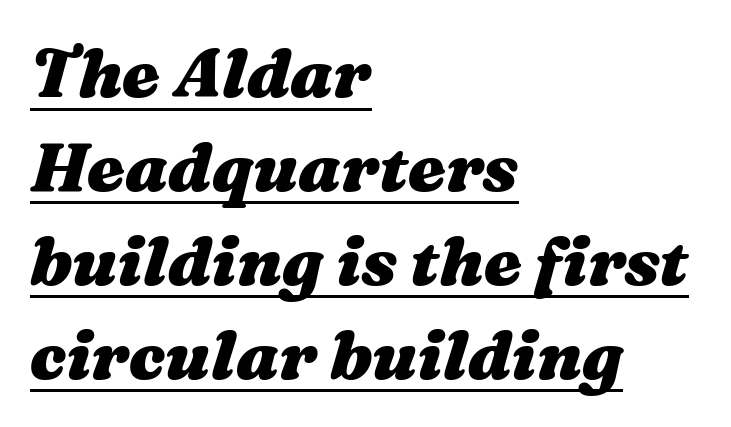
{"italic": "yes", "lean": "right", "slant_degrees": 16, "bold": "yes", "weight": "heavy", "width": "wide", "stroke_contrast": "medium", "x_height": "medium", "monospaced": "no", "underline": "yes", "align": "left", "line_spacing": "normal", "line_spacing_ratio": 1.38, "letter_spacing": "normal", "letter_spacing_em": 0.0, "glyph_px": 68}
